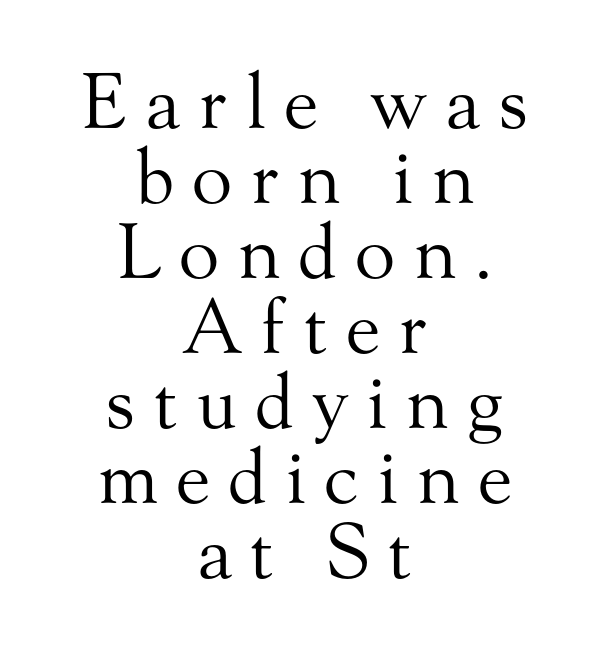
{"serif": "yes", "italic": "no", "bold": "no", "weight": "regular", "width": "normal", "stroke_contrast": "medium", "x_height": "small", "monospaced": "no", "underline": "no", "align": "center", "line_spacing": "tight", "line_spacing_ratio": 1.0, "letter_spacing": "wide", "letter_spacing_em": 0.24, "glyph_px": 75}
